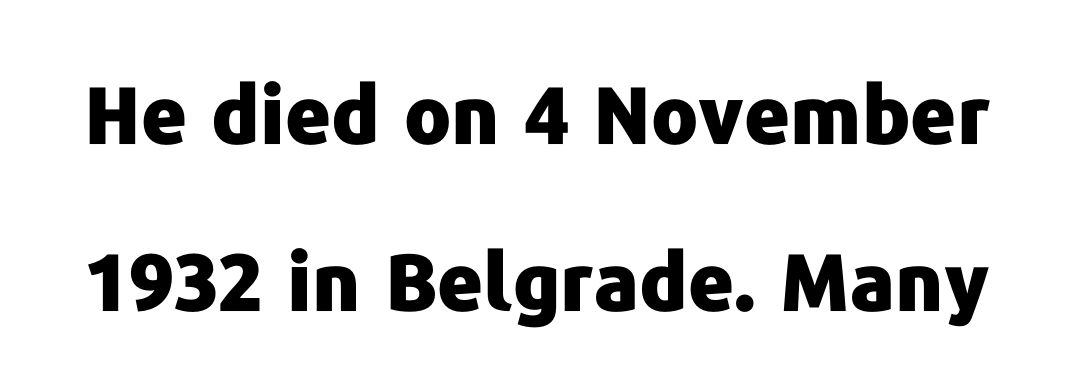
Q: Is the text bold? A: Yes.
Q: Is the text italic (slanted)? A: No, it is upright.
Q: Is the typeface a serif or a sans-serif typeface? A: Sans-serif.
Q: Is the text underlined? A: No.
Q: Is the spacing between letters normal or unusually wide? A: Normal.
Q: Is the spacing between lines tight, normal or loose? A: Loose.
Q: Width (condensed, normal, or wide)? A: Normal.
Q: Stroke contrast? A: Low.
Q: x-height? A: Medium.
Q: Monospaced? A: No.
